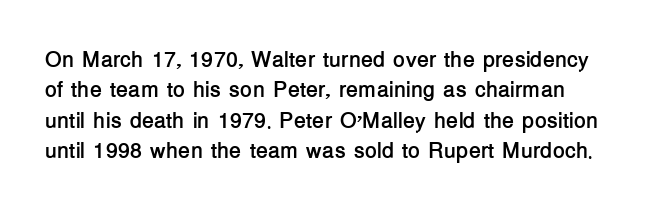
As a designer I'd log this as weight 700, bold. The passage shown stacks its lines at a standard gap. Only glyphs here, with clear space below each row. The specimen reads as upright at a glance.
